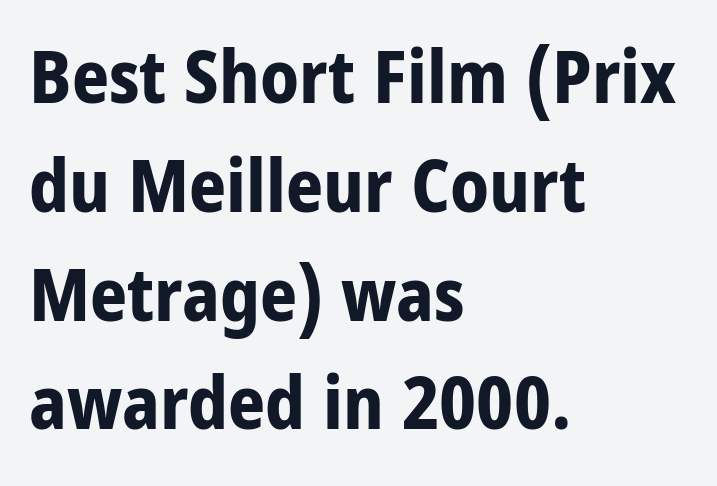
Horizontally, the lines are justified to the leading edge only. No feet cap the strokes, marking this as sans-serif type. Vertical strokes here are truly vertical. Vertical spacing — default. Do the characters align in a grid? No, the font is proportional.
